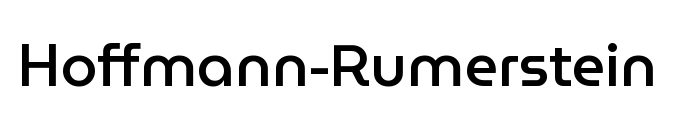
{"serif": "no", "italic": "no", "bold": "semi", "weight": "semibold", "width": "normal", "stroke_contrast": "low", "x_height": "medium", "monospaced": "no", "underline": "no", "letter_spacing": "normal", "letter_spacing_em": 0.0, "glyph_px": 59}
